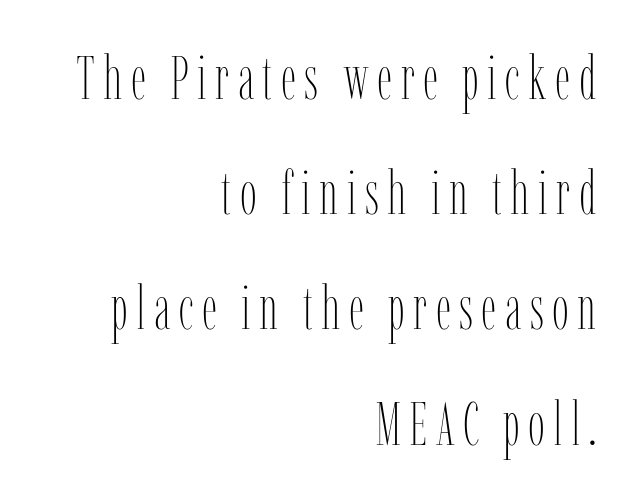
The image shows 60 px thin, condensed type, upright; set right-aligned, loose line spacing (1.92x), not underlined; low stroke contrast and a medium x-height.
